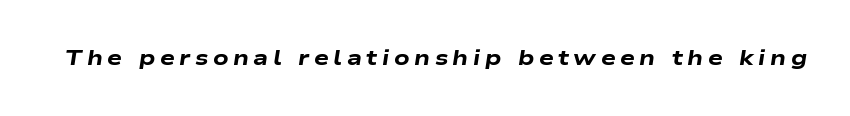
Q: Is the text bold? A: Yes.
Q: Is the text italic (slanted)? A: Yes, it leans right by about 9 degrees.
Q: Is the text underlined? A: No.
Q: Is the spacing between letters normal or unusually wide? A: Unusually wide.
